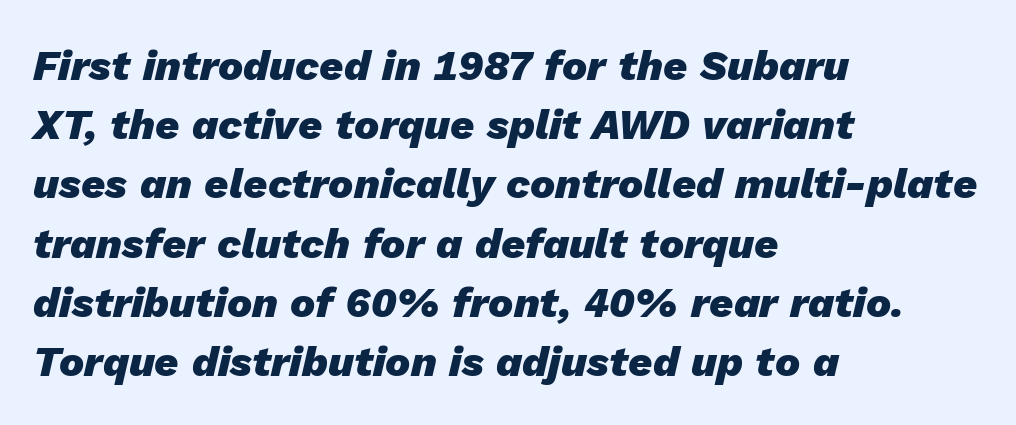
The image shows 42 px heavy type, italic (leaning right); set left-aligned, normal line spacing (1.41x), normal letter spacing, not underlined; low stroke contrast and a medium x-height.
